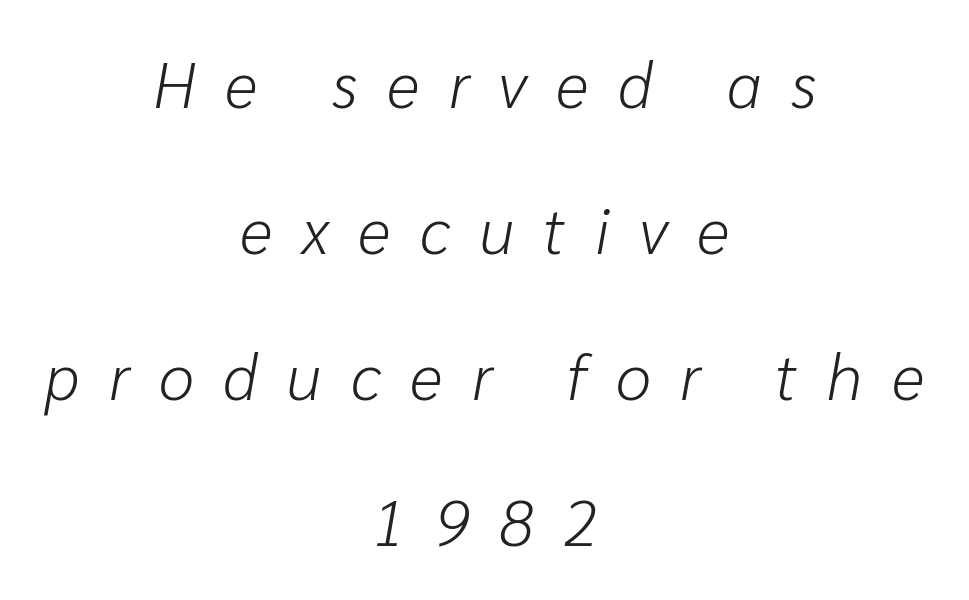
Q: Is the text bold? A: No.
Q: Is the text italic (slanted)? A: Yes, it leans right by about 10 degrees.
Q: Is the text underlined? A: No.
Q: How is the paragraph aligned? A: Centered.
Q: Is the spacing between letters normal or unusually wide? A: Unusually wide.
Q: Is the spacing between lines tight, normal or loose? A: Loose.
Q: Width (condensed, normal, or wide)? A: Normal.
Q: Stroke contrast? A: Low.
Q: x-height? A: Medium.
Q: Monospaced? A: No.
